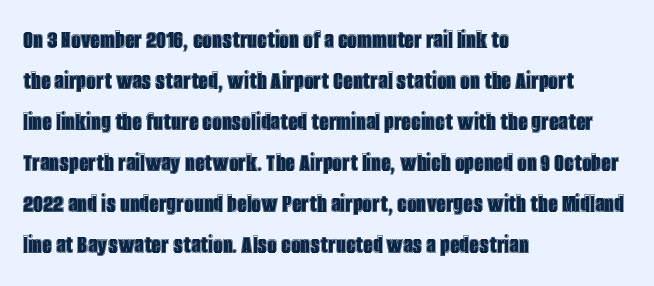
{"italic": "no", "underline": "no", "align": "left", "line_spacing": "normal", "line_spacing_ratio": 1.52, "letter_spacing": "normal", "letter_spacing_em": 0.0, "glyph_px": 27}
